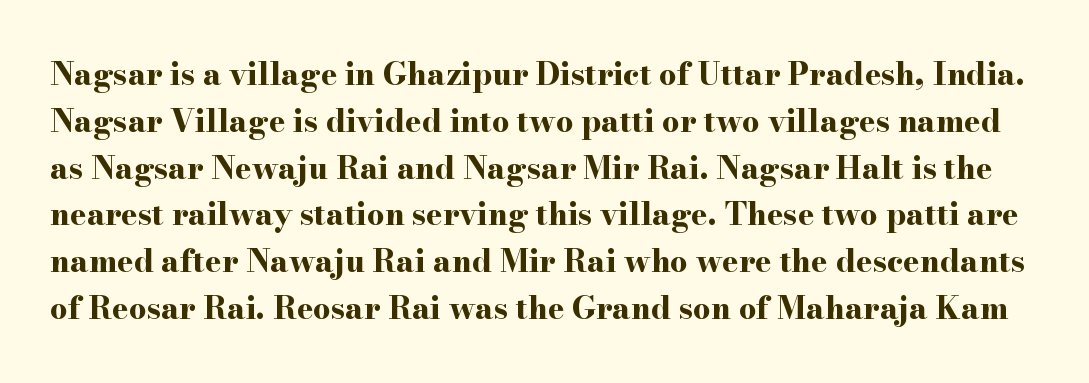
Q: Is the text bold? A: Yes.
Q: Is the text italic (slanted)? A: No, it is upright.
Q: Is the typeface a serif or a sans-serif typeface? A: Serif.
Q: Is the text underlined? A: No.
Q: Is the spacing between letters normal or unusually wide? A: Normal.
Q: Is the spacing between lines tight, normal or loose? A: Normal.
Q: Width (condensed, normal, or wide)? A: Wide.
Q: Stroke contrast? A: High.
Q: x-height? A: Small.
Q: Monospaced? A: No.
